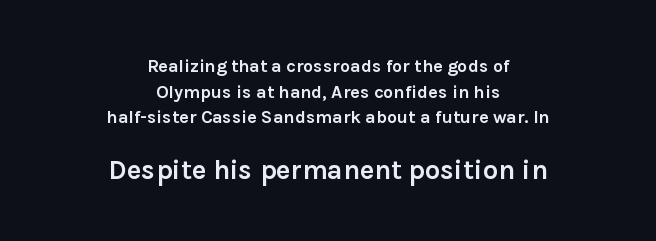
{"italic": "no", "bold": "yes", "underline": "no", "align": "center", "line_spacing": "normal", "line_spacing_ratio": 1.43, "letter_spacing": "normal", "letter_spacing_em": 0.0, "larger_block": "second", "size_ratio": 1.5, "glyph_px": 27}
